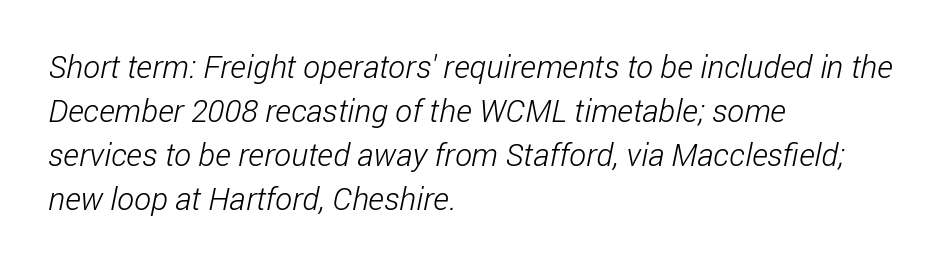
{"serif": "no", "bold": "no", "weight": "light", "width": "condensed", "stroke_contrast": "low", "x_height": "medium", "monospaced": "no", "underline": "no", "align": "left", "line_spacing": "normal", "line_spacing_ratio": 1.37, "letter_spacing": "normal", "letter_spacing_em": 0.0, "glyph_px": 32}
